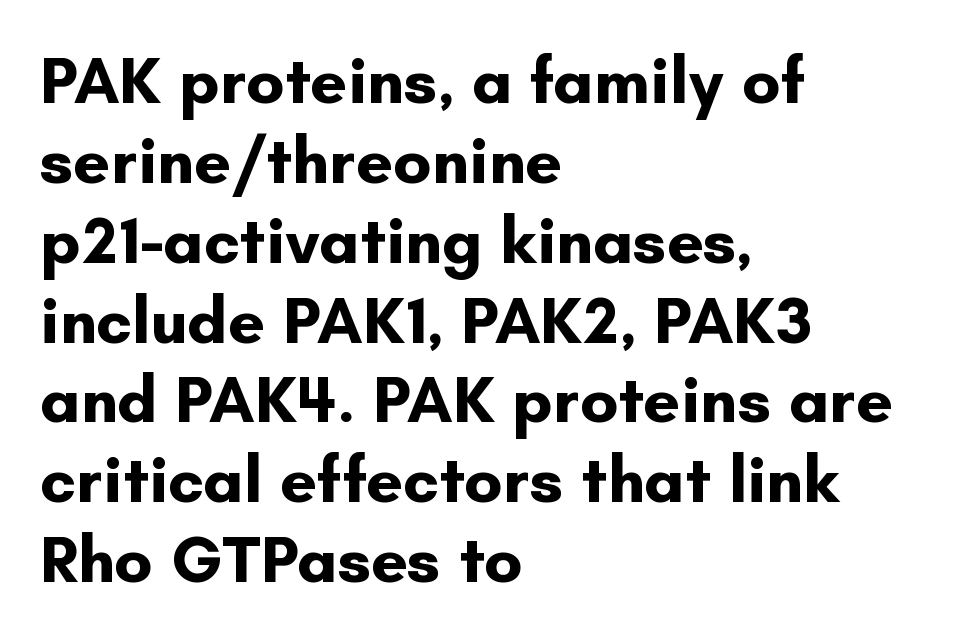
The image shows 66 px bold sans-serif type, upright; set left-aligned, line spacing 1.21x, normal letter spacing, not underlined; low stroke contrast and a small x-height.
